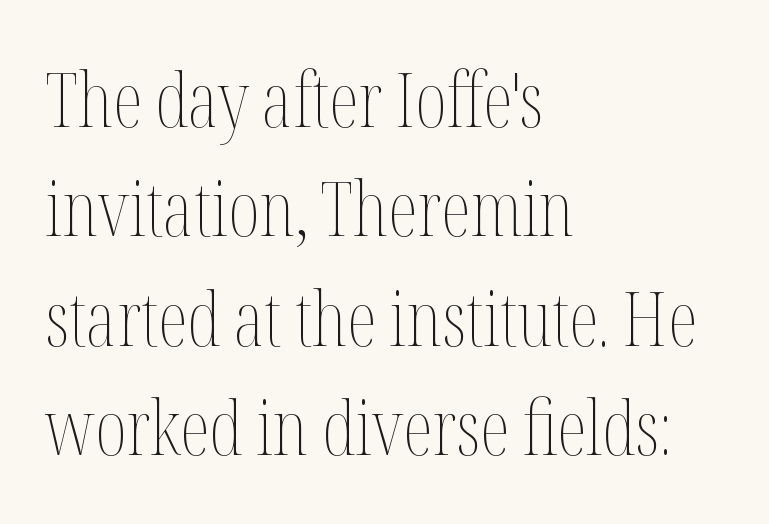
Interline gaps are of average width in this sample. This rendering features lettering with no underline. Style check: upright. Weight: regular or lighter. The rendering uses natural spacing where letterforms have individual widths.
